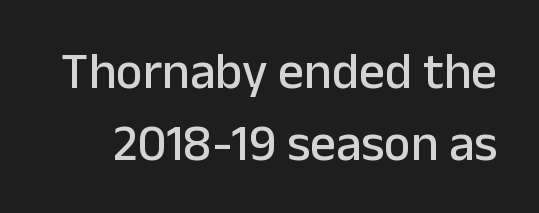
Q: Is the text italic (slanted)? A: No, it is upright.
Q: Is the typeface a serif or a sans-serif typeface? A: Sans-serif.
Q: Is the text underlined? A: No.
Q: Is the spacing between letters normal or unusually wide? A: Normal.
Q: Is the spacing between lines tight, normal or loose? A: Normal.
Q: Width (condensed, normal, or wide)? A: Normal.
Q: Stroke contrast? A: Low.
Q: x-height? A: Medium.
Q: Monospaced? A: No.
